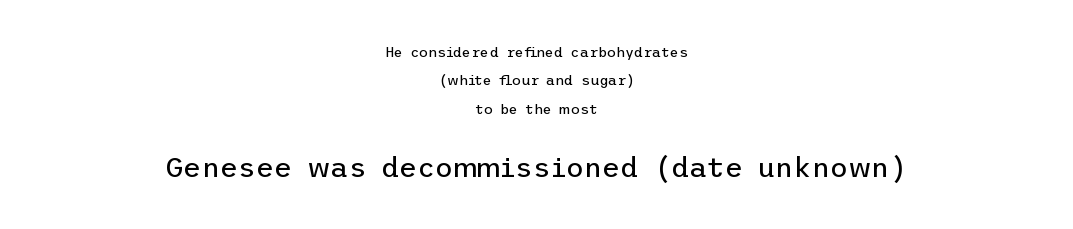
Honestly, there is no underline to notice here at all. Note: no serifs on the glyphs. Honestly, the rows look like they've been pulled way apart. The lines in this sample share a center point and differ in where they start and stop. You get the small type first, then a jump to larger type. Vertical stems look standard width or narrower in stroke.
